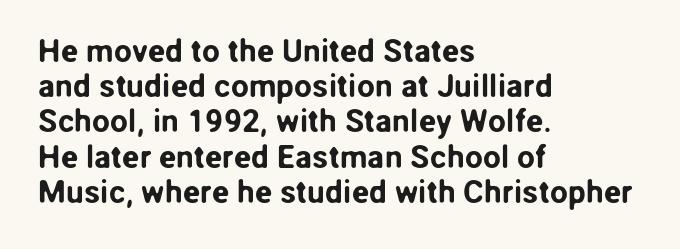
You can tell from the bare stems that sans-serif type was used. This sample has the flowing, uneven cadence of proportional lettering. The zone under the glyphs is completely vacant. Leftover space on each line is placed entirely after the last word.
